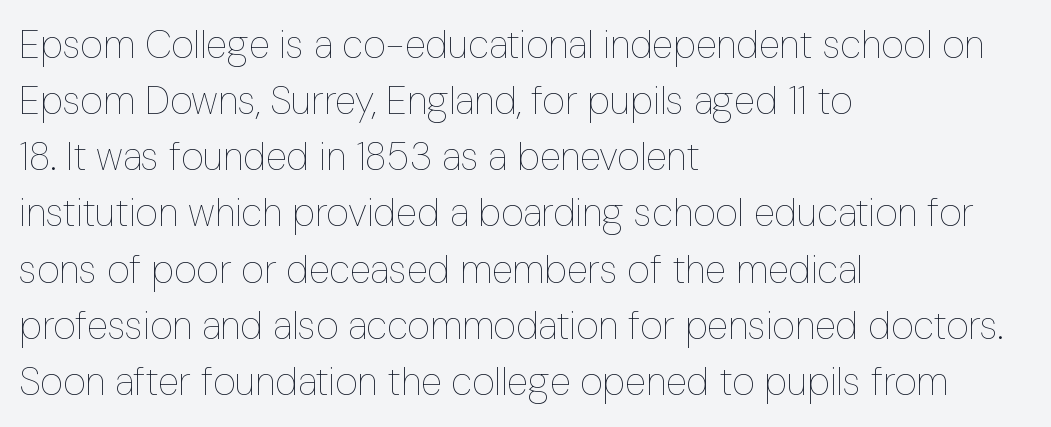
Q: Is the text bold? A: No.
Q: Is the text italic (slanted)? A: No, it is upright.
Q: Is the text underlined? A: No.
Q: How is the paragraph aligned? A: Left-aligned.
Q: Is the spacing between letters normal or unusually wide? A: Normal.
Q: Is the spacing between lines tight, normal or loose? A: Normal.
Q: Width (condensed, normal, or wide)? A: Condensed.
Q: Stroke contrast? A: Low.
Q: x-height? A: Medium.
Q: Monospaced? A: No.
